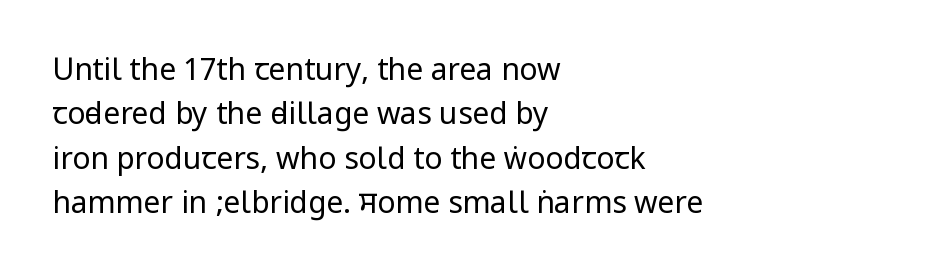
The image shows 30 px regular-weight, condensed sans-serif type, upright; set left-aligned, normal line spacing (1.48x), normal letter spacing, not underlined; low stroke contrast.
